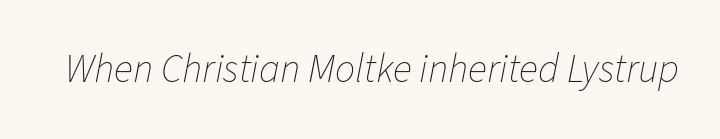
Heaviness? Minimal to ordinary, like unemphasized prose. The passage shown is typed in a proportional face where columns would drift. Honestly, there is no underline to notice here at all. Emphasis-style slanted type is in use. Each word holds together tightly as a unit, with standard inter-letter gaps.
